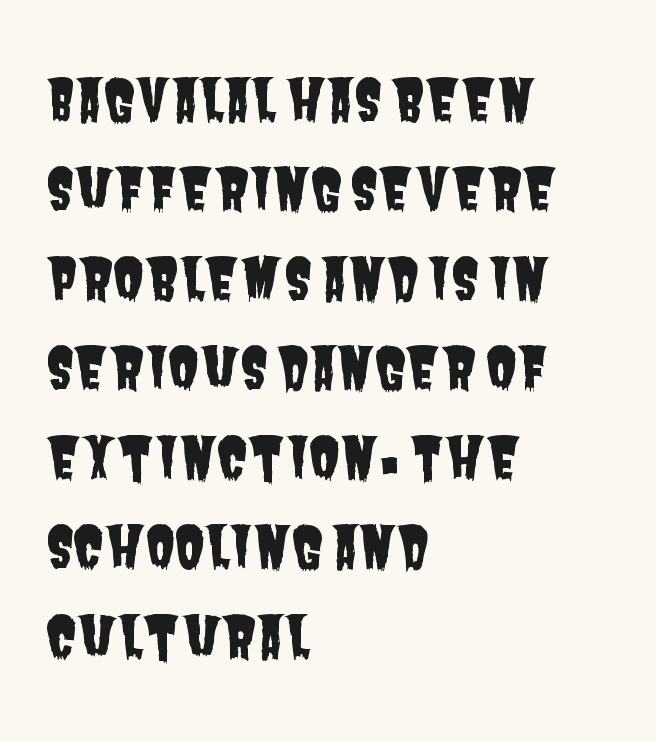
{"serif": "no", "width": "condensed", "stroke_contrast": "low", "x_height": "large", "monospaced": "no", "underline": "no", "align": "left", "line_spacing": "normal", "line_spacing_ratio": 1.57, "letter_spacing": "normal", "letter_spacing_em": 0.0, "glyph_px": 57}
